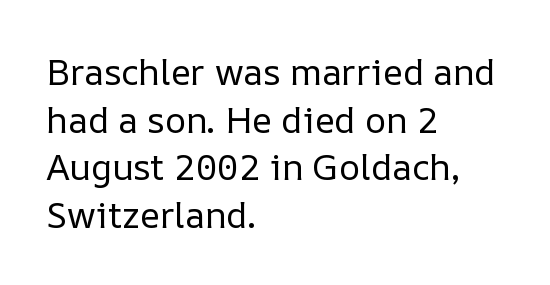
Q: Is the text bold? A: No.
Q: Is the text italic (slanted)? A: No, it is upright.
Q: Is the text underlined? A: No.
Q: How is the paragraph aligned? A: Left-aligned.
Q: Is the spacing between letters normal or unusually wide? A: Normal.
Q: Is the spacing between lines tight, normal or loose? A: Normal.
Q: Width (condensed, normal, or wide)? A: Normal.
Q: Stroke contrast? A: Low.
Q: x-height? A: Medium.
Q: Monospaced? A: No.
